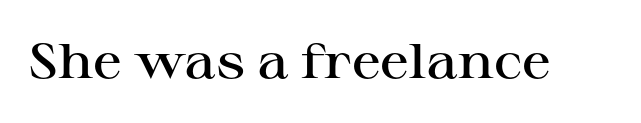
{"serif": "yes", "italic": "no", "bold": "semi", "weight": "semibold", "width": "wide", "stroke_contrast": "high", "x_height": "medium", "monospaced": "no", "underline": "no", "letter_spacing": "normal", "letter_spacing_em": 0.0, "glyph_px": 49}
